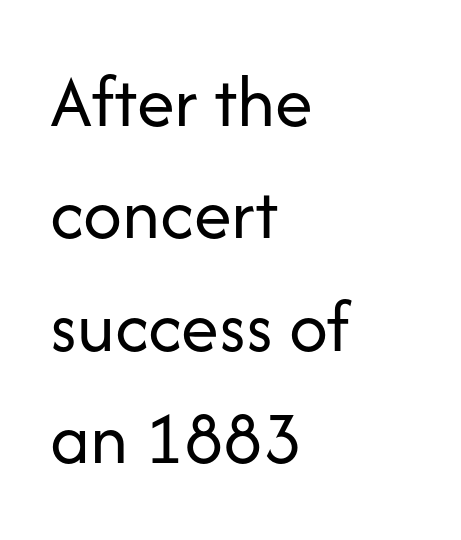
{"serif": "no", "italic": "no", "bold": "no", "weight": "regular", "width": "normal", "stroke_contrast": "low", "x_height": "medium", "monospaced": "no", "underline": "no", "align": "left", "line_spacing": "normal", "line_spacing_ratio": 1.48, "letter_spacing": "normal", "letter_spacing_em": 0.0, "glyph_px": 76}
